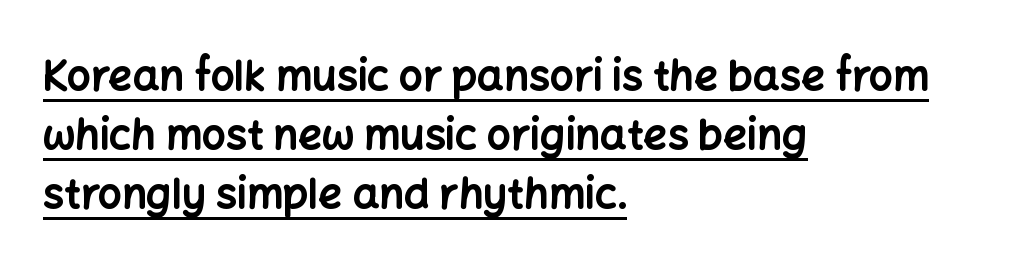
Varying glyph widths throughout — classic text-font behaviour. Letterform terminals end flat and unadorned throughout the passage. A typesetter would mark this as roman, not italic. Casual observation: everything's shoved over to the left. Quick note: interline space is typical. There is no visible air inserted between adjacent glyphs.
